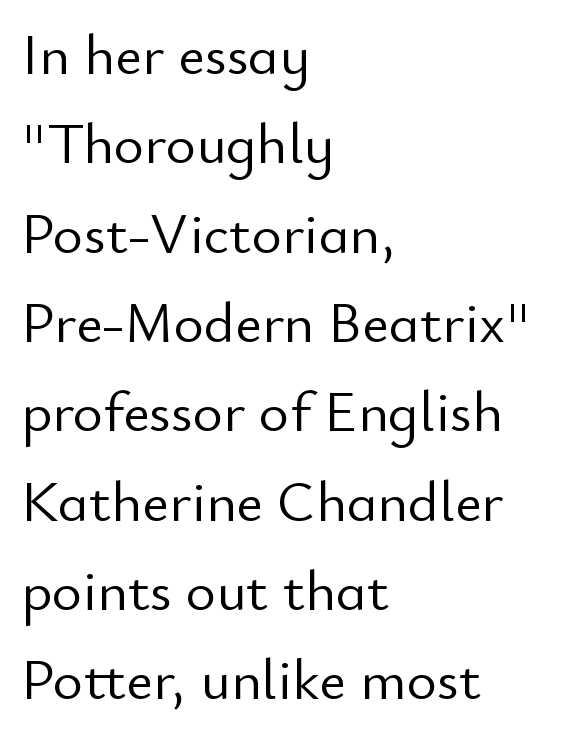
In terms of letterspacing, this is plain default setting. One glance says typical: line gaps are just what's usual. The gap between lines stays unmarked. These glyphs show unthickened strokes, regular width or finer. The specimen reads as upright at a glance.
